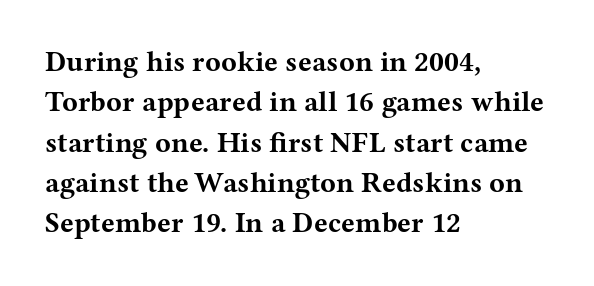
Q: Is the text bold? A: Yes.
Q: Is the text italic (slanted)? A: No, it is upright.
Q: Is the typeface a serif or a sans-serif typeface? A: Serif.
Q: Is the text underlined? A: No.
Q: How is the paragraph aligned? A: Left-aligned.
Q: Is the spacing between letters normal or unusually wide? A: Normal.
Q: Is the spacing between lines tight, normal or loose? A: Normal.
Q: Width (condensed, normal, or wide)? A: Wide.
Q: Stroke contrast? A: Medium.
Q: x-height? A: Medium.
Q: Monospaced? A: No.
